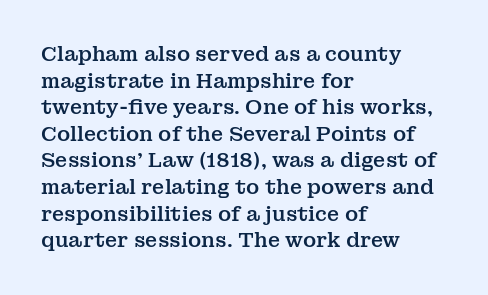
Q: Is the text italic (slanted)? A: No, it is upright.
Q: Is the text underlined? A: No.
Q: How is the paragraph aligned? A: Left-aligned.
Q: Is the spacing between letters normal or unusually wide? A: Normal.
Q: Is the spacing between lines tight, normal or loose? A: Normal.
